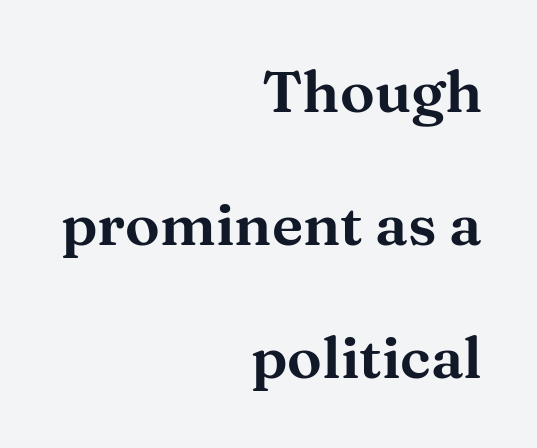
Q: Is the text italic (slanted)? A: No, it is upright.
Q: Is the typeface a serif or a sans-serif typeface? A: Serif.
Q: Is the text underlined? A: No.
Q: How is the paragraph aligned? A: Right-aligned.
Q: Is the spacing between letters normal or unusually wide? A: Normal.
Q: Is the spacing between lines tight, normal or loose? A: Loose.
Q: Width (condensed, normal, or wide)? A: Wide.
Q: Stroke contrast? A: Medium.
Q: x-height? A: Medium.
Q: Monospaced? A: No.
